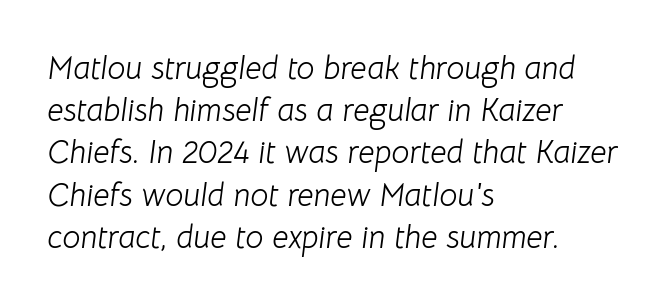
The image shows 32 px light type, italic (leaning right); set left-aligned, normal line spacing (1.32x), normal letter spacing, not underlined; low stroke contrast and a medium x-height.
